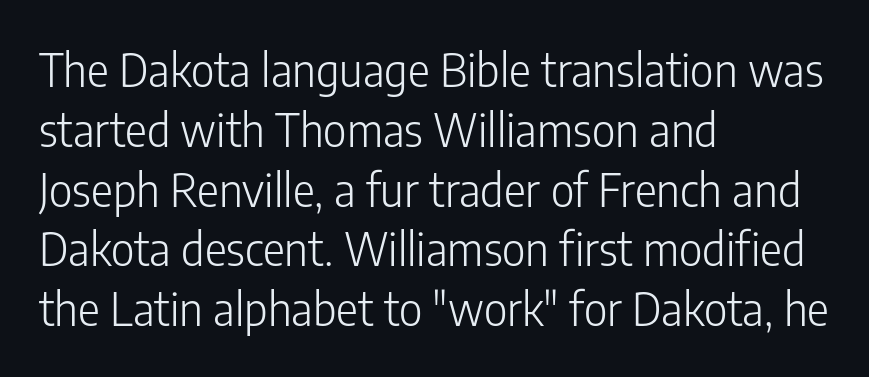
{"serif": "no", "italic": "no", "bold": "no", "weight": "light", "width": "condensed", "stroke_contrast": "low", "x_height": "medium", "monospaced": "no", "underline": "no", "align": "left", "line_spacing": "normal", "line_spacing_ratio": 1.3, "letter_spacing": "normal", "letter_spacing_em": 0.0, "glyph_px": 46}
